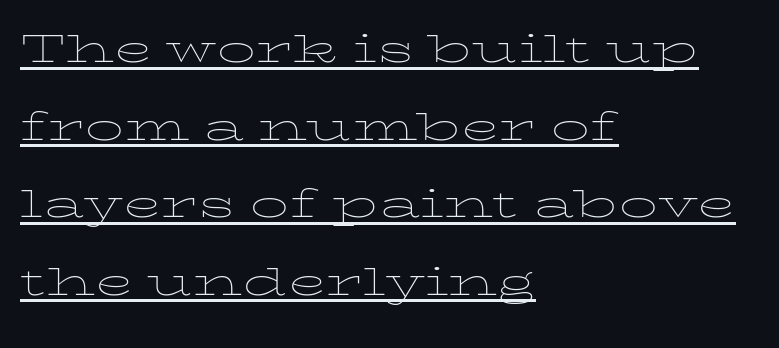
In terms of leading, this rendering sits right in the middle. The weight would be labelled regular, book, light, or lighter still. If you drew a ruler down the left edge, every line would touch it. No extra tracking has been applied to these lines. Character widths vary here, with narrow letters taking less room than wide ones.
